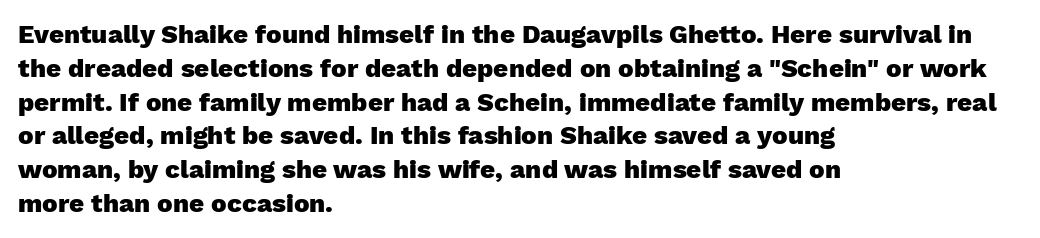
Notice how the stems are strictly vertical — no italics here. The passage shown is emphatically bold. Students, observe: this is what conventionally led text looks like. You could call the tracking neutral — neither tight nor loose. The ragged edge is on the right, which tells us the setting is flush left. Descenders are the only things crossing below the line.
